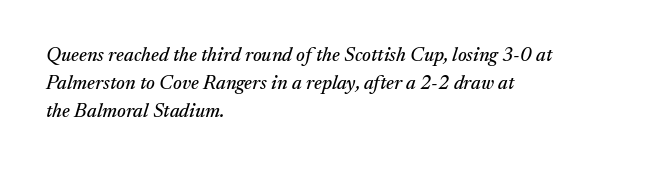
{"italic": "yes", "lean": "right", "slant_degrees": 17, "underline": "no", "align": "left", "line_spacing": "normal", "line_spacing_ratio": 1.39, "letter_spacing": "normal", "letter_spacing_em": 0.0, "glyph_px": 20}
